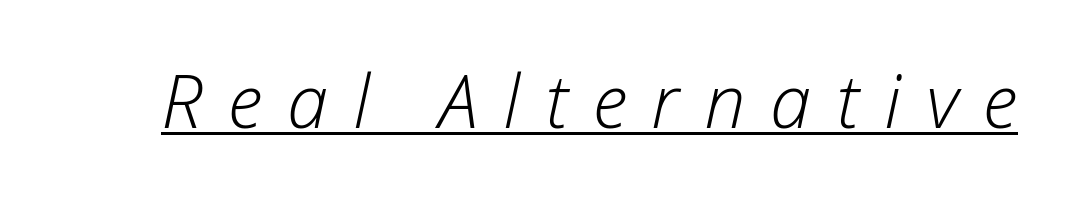
Is this a fixed-width face? No — the glyphs have proportional, varying widths. The strokes are not fattened; the text isn't bold. Substantial extra tracking has been applied to these lines. The rendering applies a slant to the glyphs. The glyphs are accompanied by a horizontal stroke just below them.
